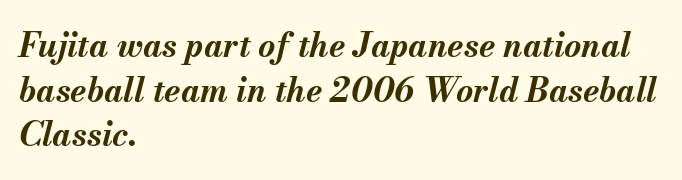
Each new line begins a customary step beneath the previous one. Emphasis-style slanted type is in use. Proportional: the letters do not fall into vertical columns. The text block is weighted toward the left margin, trailing off unevenly rightward. What stands out about the letter spacing? Nothing — it is the standard amount. This rendering features lettering with no underline.
